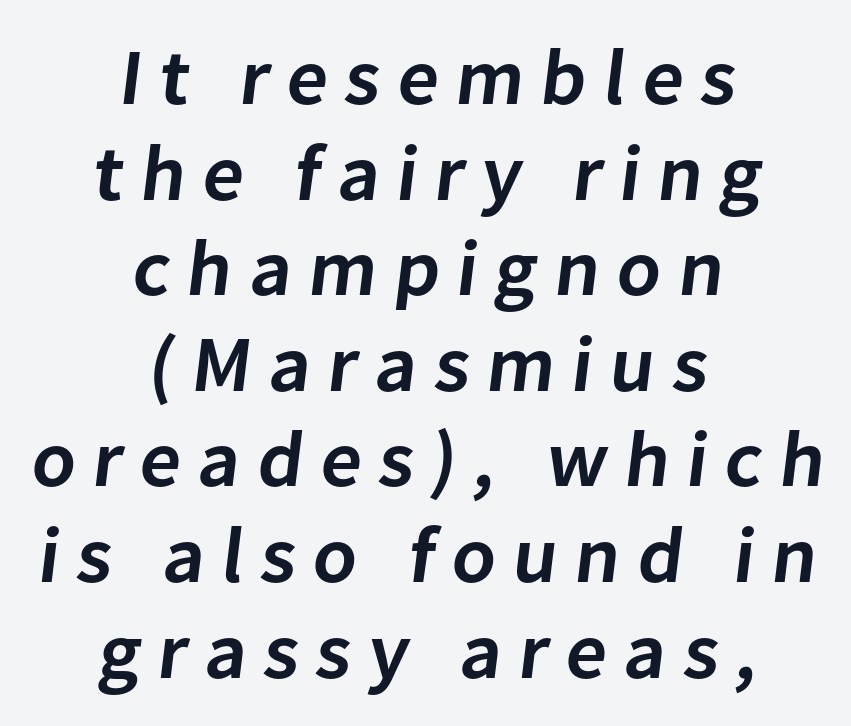
The image shows 79 px semibold sans-serif type; set centered, line spacing 1.21x, unusually wide letter spacing (+0.21 em), not underlined; low stroke contrast and a medium x-height.
